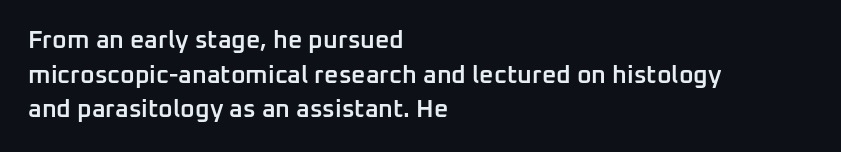
Q: Is the text bold? A: Semi-bold.
Q: Is the text italic (slanted)? A: No, it is upright.
Q: Is the text underlined? A: No.
Q: How is the paragraph aligned? A: Left-aligned.
Q: Is the spacing between letters normal or unusually wide? A: Normal.
Q: Is the spacing between lines tight, normal or loose? A: Normal.
